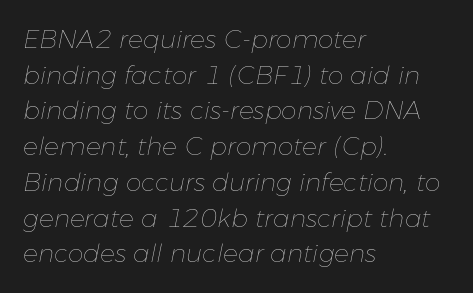
Q: Is the text bold? A: No.
Q: Is the text italic (slanted)? A: Yes, it leans right by about 11 degrees.
Q: Is the text underlined? A: No.
Q: How is the paragraph aligned? A: Left-aligned.
Q: Is the spacing between letters normal or unusually wide? A: Normal.
Q: Is the spacing between lines tight, normal or loose? A: Normal.
